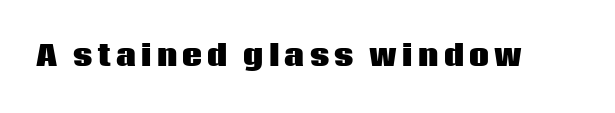
Q: Is the text bold? A: Yes.
Q: Is the text italic (slanted)? A: No, it is upright.
Q: Is the typeface a serif or a sans-serif typeface? A: Sans-serif.
Q: Is the text underlined? A: No.
Q: Width (condensed, normal, or wide)? A: Normal.
Q: Stroke contrast? A: Low.
Q: x-height? A: Large.
Q: Monospaced? A: No.
